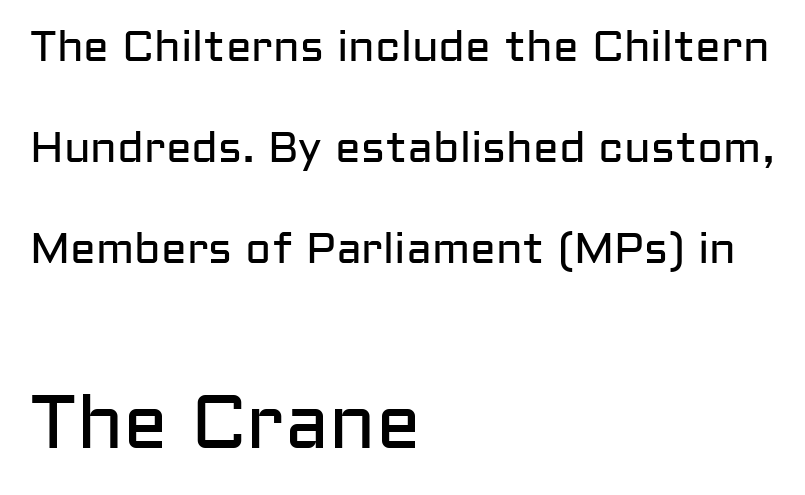
Q: Is the text bold? A: No.
Q: Is the text italic (slanted)? A: No, it is upright.
Q: Is the typeface a serif or a sans-serif typeface? A: Sans-serif.
Q: Is the text underlined? A: No.
Q: How is the paragraph aligned? A: Left-aligned.
Q: Is the spacing between letters normal or unusually wide? A: Normal.
Q: Is the spacing between lines tight, normal or loose? A: Loose.
Q: Which block of text is set in a larger size, the first (top) or the second (bottom)? A: The second (bottom) one.
Q: Width (condensed, normal, or wide)? A: Normal.
Q: Stroke contrast? A: Low.
Q: x-height? A: Medium.
Q: Monospaced? A: No.
